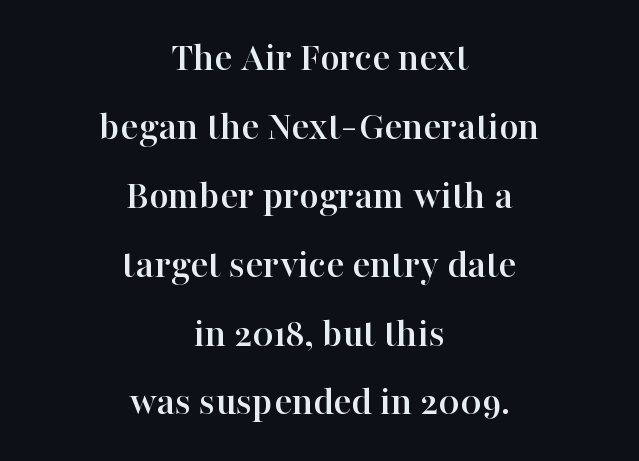
Q: Is the text italic (slanted)? A: No, it is upright.
Q: Is the typeface a serif or a sans-serif typeface? A: Serif.
Q: Is the text underlined? A: No.
Q: How is the paragraph aligned? A: Centered.
Q: Is the spacing between letters normal or unusually wide? A: Normal.
Q: Is the spacing between lines tight, normal or loose? A: Normal.
Q: Width (condensed, normal, or wide)? A: Normal.
Q: Stroke contrast? A: High.
Q: x-height? A: Medium.
Q: Monospaced? A: No.
